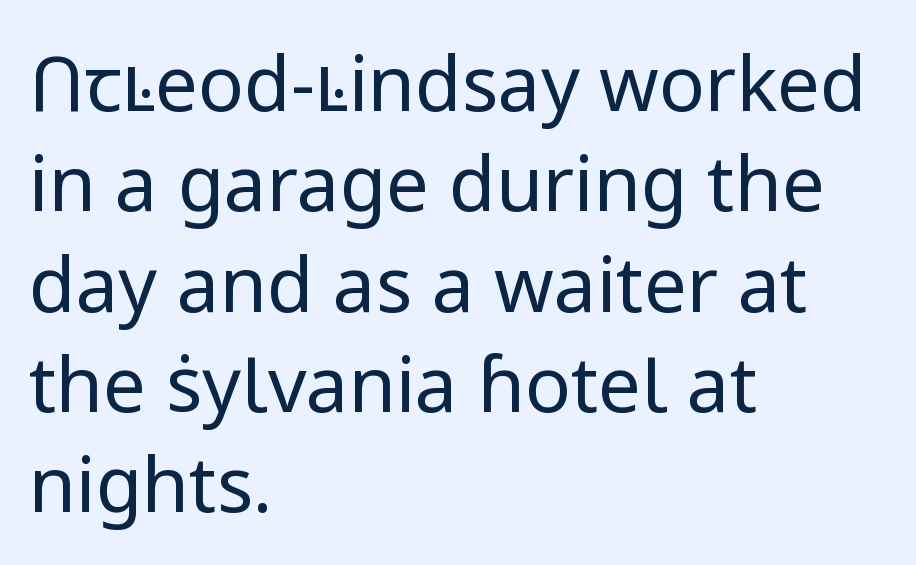
Q: Is the text bold? A: No.
Q: Is the text italic (slanted)? A: No, it is upright.
Q: Is the typeface a serif or a sans-serif typeface? A: Sans-serif.
Q: Is the text underlined? A: No.
Q: How is the paragraph aligned? A: Left-aligned.
Q: Is the spacing between letters normal or unusually wide? A: Normal.
Q: Is the spacing between lines tight, normal or loose? A: Normal.
Q: Width (condensed, normal, or wide)? A: Normal.
Q: Stroke contrast? A: Low.
Q: x-height? A: Medium.
Q: Monospaced? A: No.
